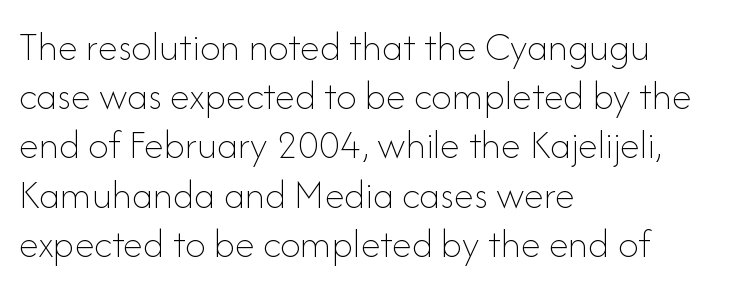
The image shows 41 px thin type, upright; set left-aligned, line spacing 1.2x, normal letter spacing, not underlined; low stroke contrast and a small x-height.
